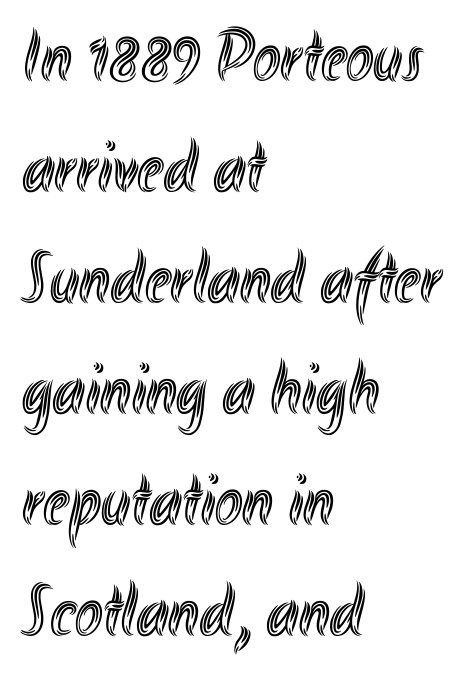
Q: Is the text italic (slanted)? A: Yes.
Q: Is the text underlined? A: No.
Q: How is the paragraph aligned? A: Left-aligned.
Q: Is the spacing between letters normal or unusually wide? A: Normal.
Q: Is the spacing between lines tight, normal or loose? A: Normal.
Q: Width (condensed, normal, or wide)? A: Condensed.
Q: x-height? A: Small.
Q: Monospaced? A: No.
